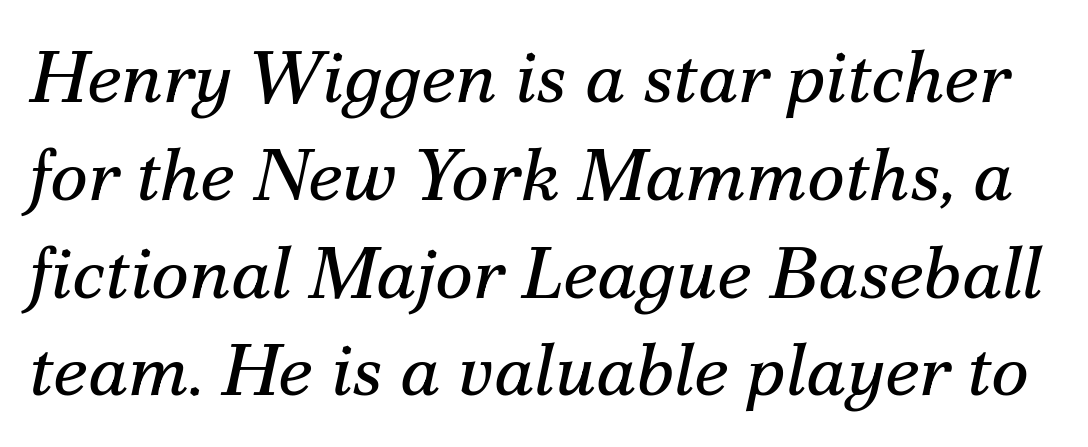
Evenly set lines give the paragraph a standard silhouette. Here the designer chose a conventional face with non-uniform glyph widths. The area under the type is left untouched. The typeface chosen for these lines features serifs. This reads as an unemphasized weight, regular at the heaviest.
